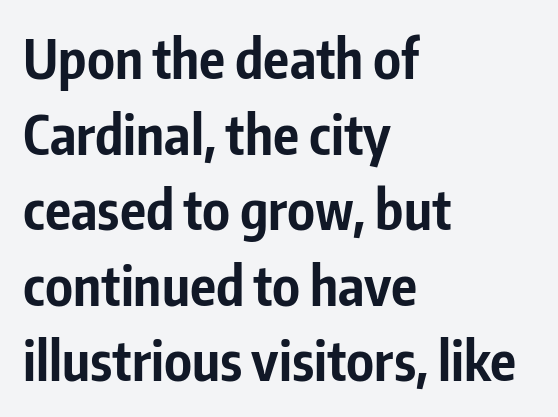
The image shows 54 px bold, condensed sans-serif type, upright; set left-aligned, normal line spacing (1.4x), normal letter spacing, not underlined; low stroke contrast and a medium x-height.
